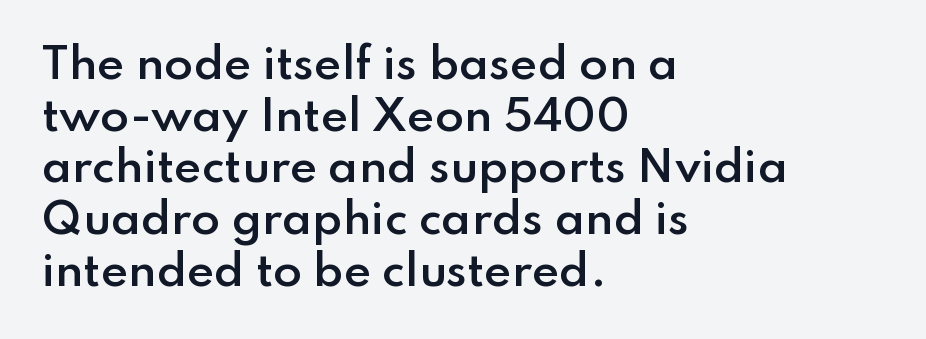
Q: Is the text bold? A: Semi-bold.
Q: Is the text italic (slanted)? A: No, it is upright.
Q: Is the typeface a serif or a sans-serif typeface? A: Sans-serif.
Q: Is the text underlined? A: No.
Q: How is the paragraph aligned? A: Left-aligned.
Q: Is the spacing between letters normal or unusually wide? A: Normal.
Q: Width (condensed, normal, or wide)? A: Normal.
Q: Stroke contrast? A: Low.
Q: x-height? A: Small.
Q: Monospaced? A: No.
